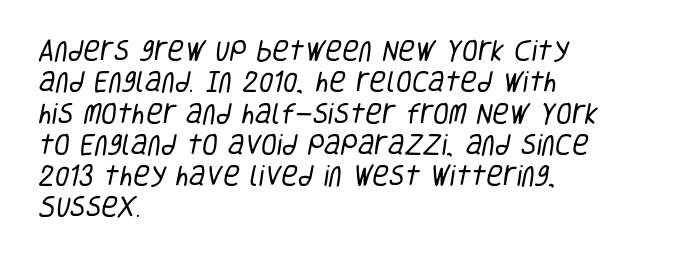
{"bold": "no", "underline": "no", "align": "left", "line_spacing": "normal", "line_spacing_ratio": 1.36, "letter_spacing": "normal", "letter_spacing_em": 0.0, "glyph_px": 23}
